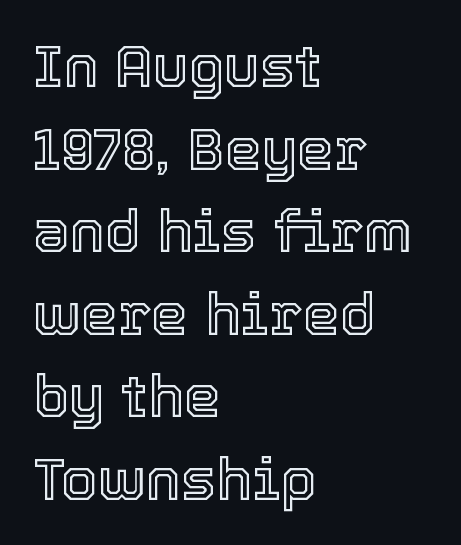
Q: Is the text italic (slanted)? A: No, it is upright.
Q: Is the text underlined? A: No.
Q: How is the paragraph aligned? A: Left-aligned.
Q: Is the spacing between letters normal or unusually wide? A: Normal.
Q: Is the spacing between lines tight, normal or loose? A: Normal.
Q: Width (condensed, normal, or wide)? A: Normal.
Q: x-height? A: Medium.
Q: Monospaced? A: No.
